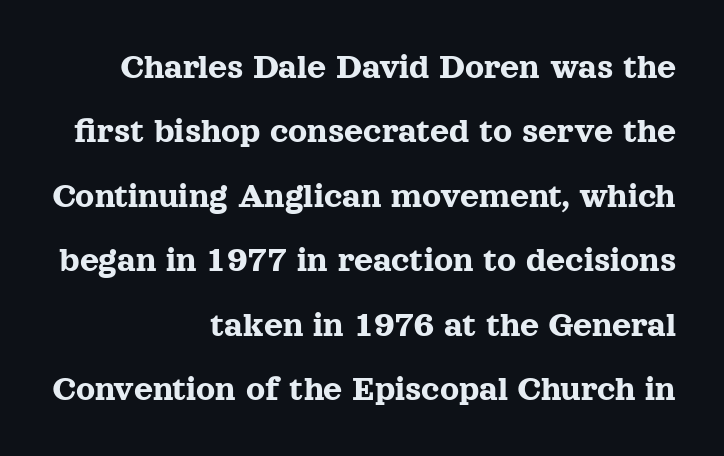
{"serif": "yes", "italic": "no", "width": "normal", "x_height": "medium", "monospaced": "no", "underline": "no", "align": "right", "line_spacing_ratio": 1.74, "letter_spacing": "normal", "letter_spacing_em": 0.0, "glyph_px": 37}
